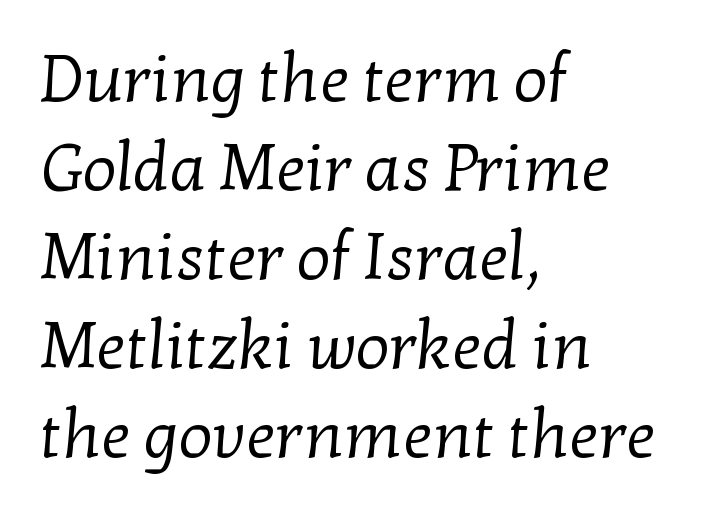
{"serif": "yes", "bold": "no", "weight": "regular", "width": "normal", "stroke_contrast": "low", "x_height": "medium", "monospaced": "no", "underline": "no", "align": "left", "line_spacing": "normal", "line_spacing_ratio": 1.35, "letter_spacing": "normal", "letter_spacing_em": 0.0, "glyph_px": 66}
